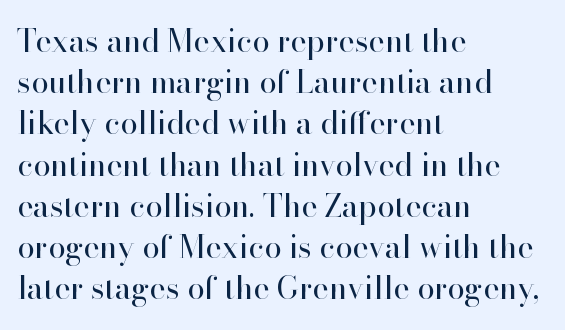
The image shows 31 px regular-weight serif type, upright; set left-aligned, normal line spacing (1.33x), normal letter spacing, not underlined; high stroke contrast and a small x-height.
